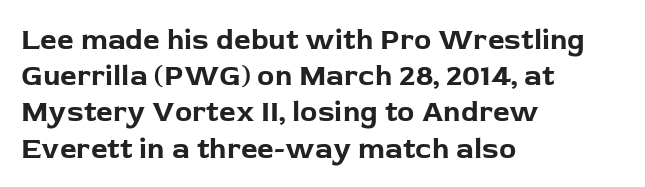
{"serif": "no", "italic": "no", "bold": "yes", "weight": "bold", "width": "normal", "stroke_contrast": "low", "x_height": "medium", "monospaced": "no", "underline": "no", "align": "left", "line_spacing": "normal", "line_spacing_ratio": 1.25, "letter_spacing": "normal", "letter_spacing_em": 0.0, "glyph_px": 29}
